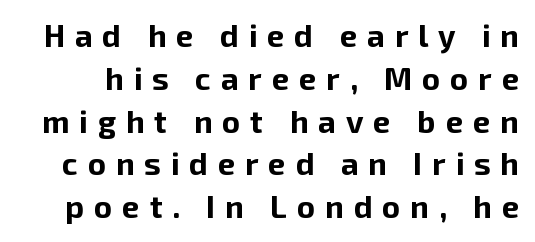
{"serif": "no", "italic": "no", "bold": "yes", "weight": "bold", "width": "normal", "stroke_contrast": "low", "x_height": "medium", "monospaced": "no", "underline": "no", "line_spacing": "normal", "line_spacing_ratio": 1.38, "letter_spacing": "wide", "letter_spacing_em": 0.32, "glyph_px": 31}
